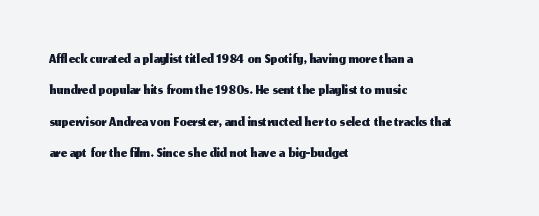
Q: Is the text italic (slanted)? A: No, it is upright.
Q: Is the text underlined? A: No.
Q: How is the paragraph aligned? A: Left-aligned.
Q: Is the spacing between letters normal or unusually wide? A: Normal.
Q: Is the spacing between lines tight, normal or loose? A: Normal.
